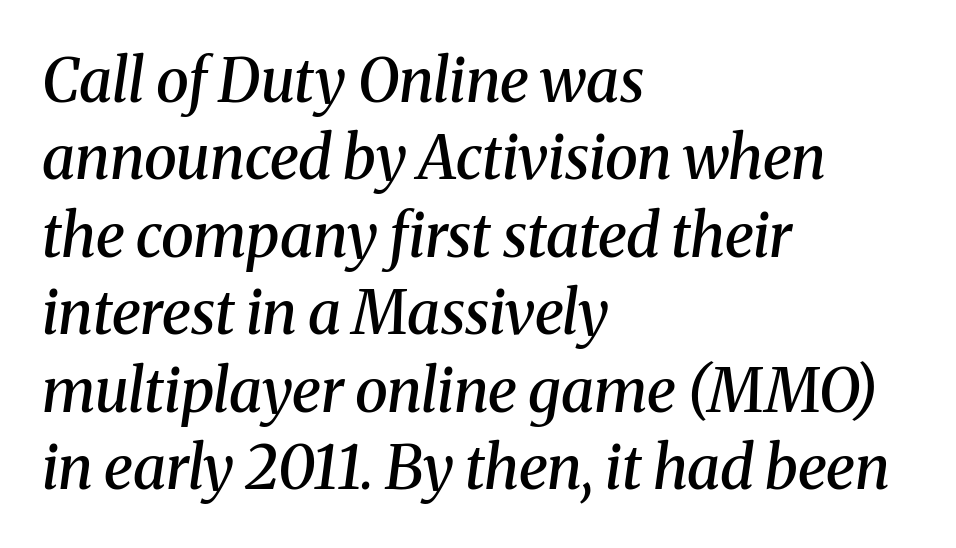
{"serif": "yes", "italic": "yes", "lean": "right", "slant_degrees": 8, "bold": "semi", "weight": "semibold", "width": "normal", "stroke_contrast": "medium", "x_height": "medium", "monospaced": "no", "underline": "no", "align": "left", "line_spacing": "normal", "line_spacing_ratio": 1.29, "letter_spacing": "normal", "letter_spacing_em": 0.0, "glyph_px": 60}
